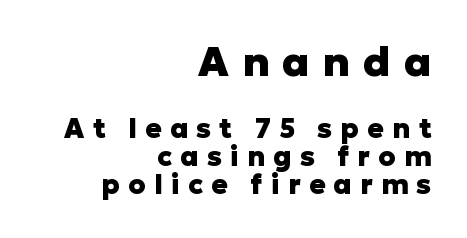
In terms of posture, this sample is upright. This rendering widens character spacing well past its baseline value. Character widths vary here, with narrow letters taking less room than wide ones. Every row of glyphs terminates at an identical x-position on the right. Here the first block reads like a headline and the second like body copy.
